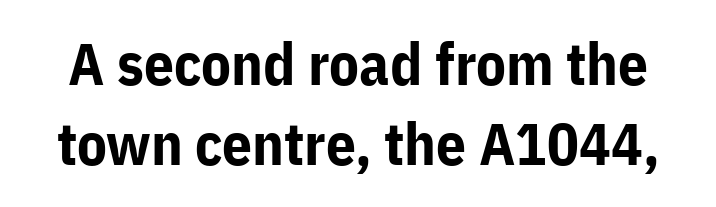
Style check: upright. Is this a fixed-width face? No — the glyphs have proportional, varying widths. Is there much room between lines? A standard amount, neither cramped nor airy. Letter spacing: default. No feet cap the strokes, marking this as sans-serif type. Underline: absent.
